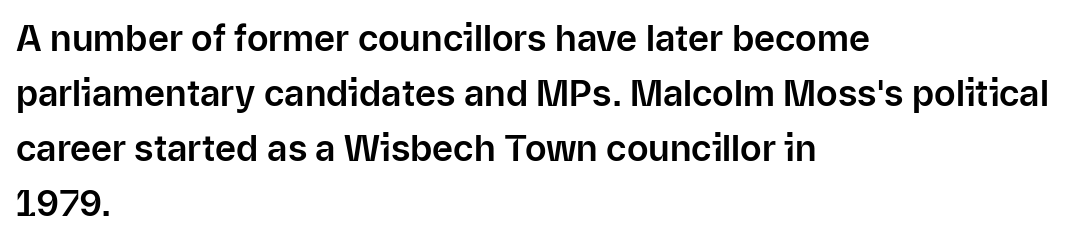
The image shows 36 px sans-serif type, upright; set left-aligned, normal line spacing (1.53x), normal letter spacing, not underlined; low stroke contrast and a medium x-height.
